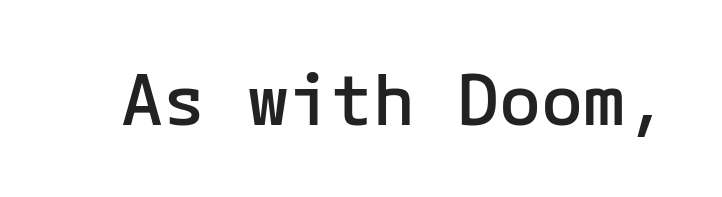
The image shows 70 px semibold sans-serif type, upright; set normal letter spacing, not underlined; low stroke contrast and a medium x-height.
